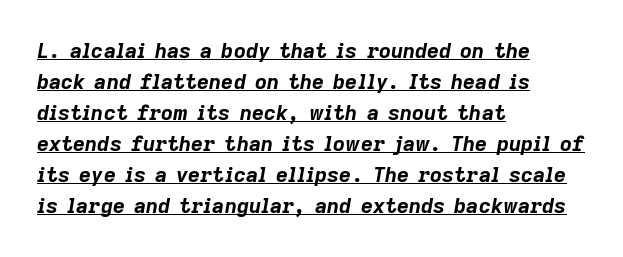
Vertical spacing — default. Looks like someone drew a line under every word here. Letter spacing: default. Reading down the block, your eye returns to a fixed left position each line. Is the type slanted? Yes — the strokes lean at a clear angle. Set as a true bold cut, around the 700 mark.
